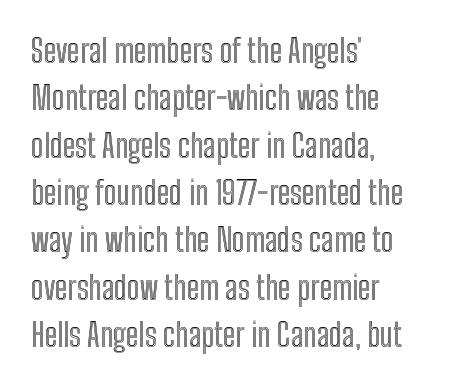
Q: Is the text italic (slanted)? A: No, it is upright.
Q: Is the text underlined? A: No.
Q: How is the paragraph aligned? A: Left-aligned.
Q: Is the spacing between letters normal or unusually wide? A: Normal.
Q: Is the spacing between lines tight, normal or loose? A: Normal.
Q: Width (condensed, normal, or wide)? A: Condensed.
Q: x-height? A: Medium.
Q: Monospaced? A: No.
